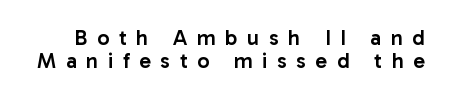
Q: Is the text bold? A: Semi-bold.
Q: Is the text italic (slanted)? A: No, it is upright.
Q: Is the text underlined? A: No.
Q: Is the spacing between letters normal or unusually wide? A: Unusually wide.
Q: Is the spacing between lines tight, normal or loose? A: Tight.
